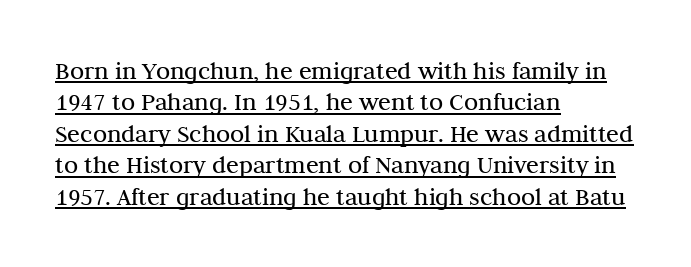
The image shows 26 px text type, upright; set left-aligned, line spacing 1.21x, normal letter spacing, underlined.
